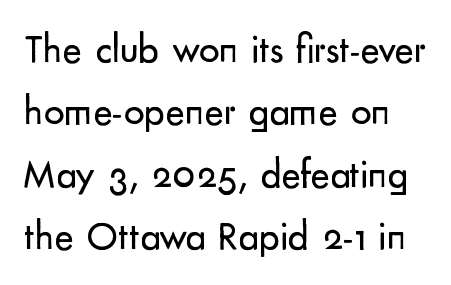
The rows are spaced the way most documents space them. Each letter keeps its own natural width here, so spacing adapts to shape. Style check: upright. Letters have the restrained weight of plain body copy at most. The line texture is even and compact thanks to regular tracking.
